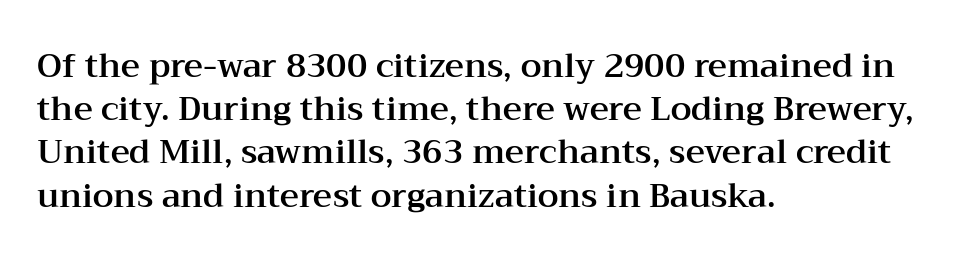
The image shows 33 px wide serif type, upright; set left-aligned, normal line spacing (1.31x), normal letter spacing, not underlined; medium stroke contrast and a medium x-height.
